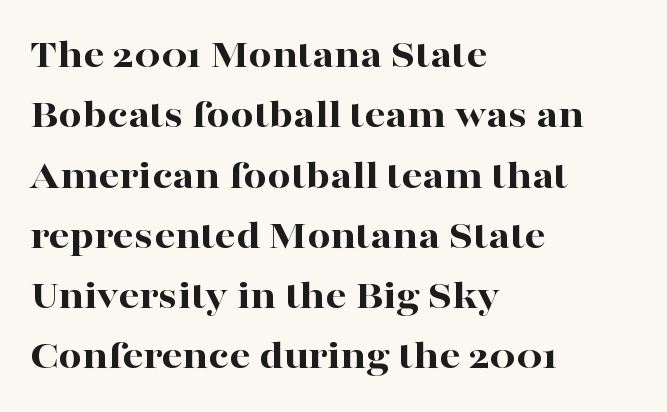
The image shows 41 px bold, wide serif type, upright; set left-aligned, normal line spacing (1.47x), normal letter spacing, not underlined; high stroke contrast and a medium x-height.
